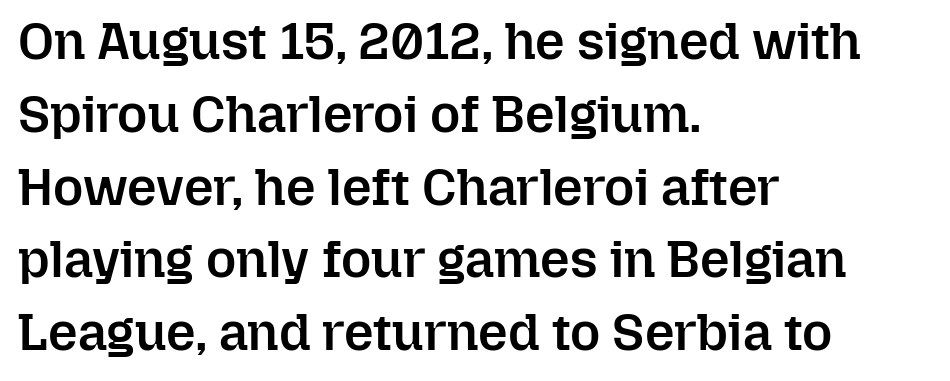
The image shows 52 px semibold type, upright; set left-aligned, normal line spacing (1.4x), normal letter spacing, not underlined; low stroke contrast and a medium x-height.
